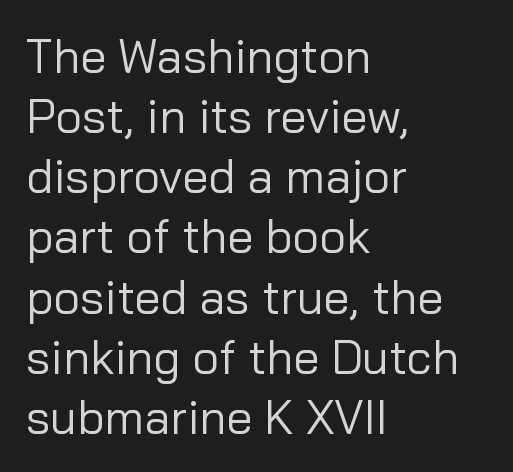
Teacher's note: observe the even left margin — that is flush-left alignment. The letters advance in unequal steps, a hallmark of proportional type. The font's upright variant was chosen for this text. Unlike a traditional serif, this face leaves its strokes unadorned. Does the leading feel generous? No, just average.
